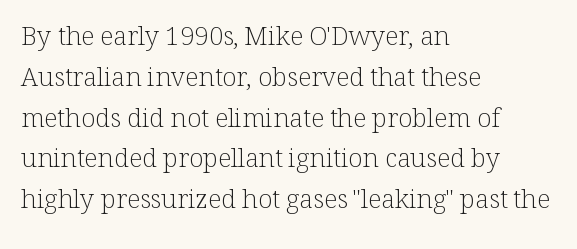
{"italic": "no", "bold": "no", "underline": "no", "align": "left", "line_spacing": "normal", "line_spacing_ratio": 1.57, "letter_spacing": "normal", "letter_spacing_em": 0.0, "glyph_px": 26}
